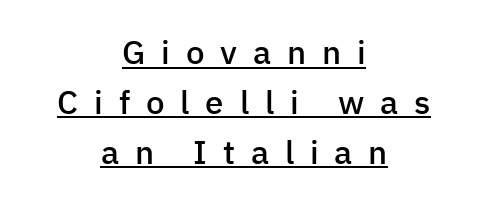
The image shows 33 px semibold sans-serif type, upright; set centered, normal line spacing (1.51x), unusually wide letter spacing (+0.48 em), underlined; low stroke contrast and a medium x-height.
